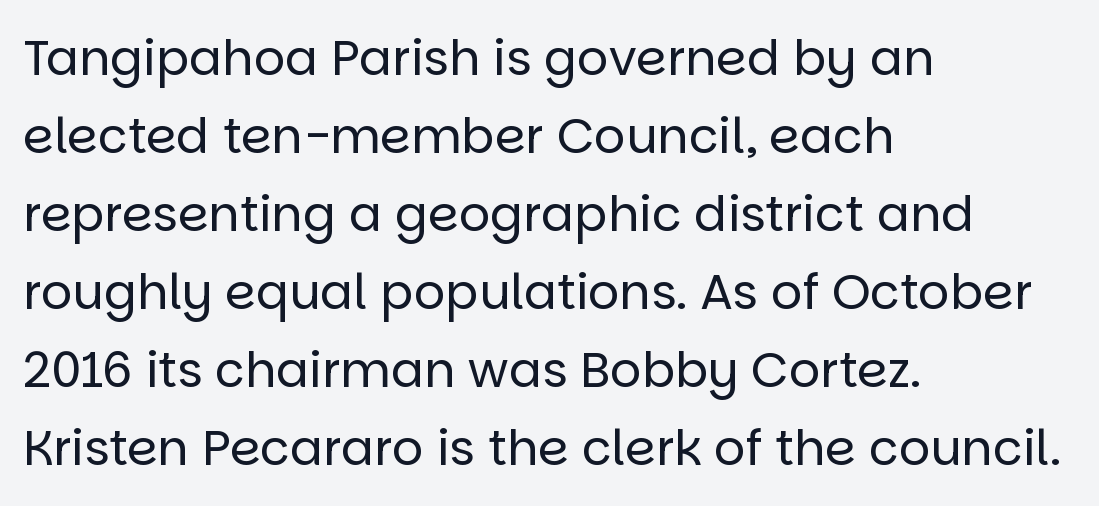
Q: Is the text bold? A: No.
Q: Is the text italic (slanted)? A: No, it is upright.
Q: Is the typeface a serif or a sans-serif typeface? A: Sans-serif.
Q: Is the text underlined? A: No.
Q: How is the paragraph aligned? A: Left-aligned.
Q: Is the spacing between letters normal or unusually wide? A: Normal.
Q: Is the spacing between lines tight, normal or loose? A: Normal.
Q: Width (condensed, normal, or wide)? A: Normal.
Q: Stroke contrast? A: Low.
Q: x-height? A: Large.
Q: Monospaced? A: No.
